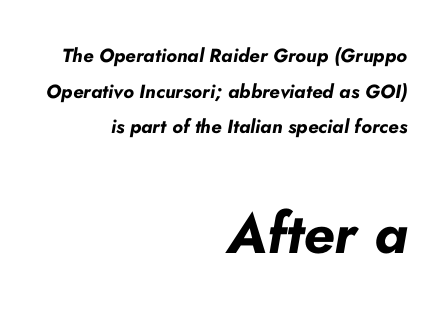
Q: Is the text bold? A: Yes.
Q: Is the text italic (slanted)? A: Yes, it leans right by about 10 degrees.
Q: Is the text underlined? A: No.
Q: How is the paragraph aligned? A: Right-aligned.
Q: Is the spacing between letters normal or unusually wide? A: Normal.
Q: Which block of text is set in a larger size, the first (top) or the second (bottom)? A: The second (bottom) one.
Q: Width (condensed, normal, or wide)? A: Normal.
Q: Stroke contrast? A: Low.
Q: x-height? A: Small.
Q: Monospaced? A: No.
